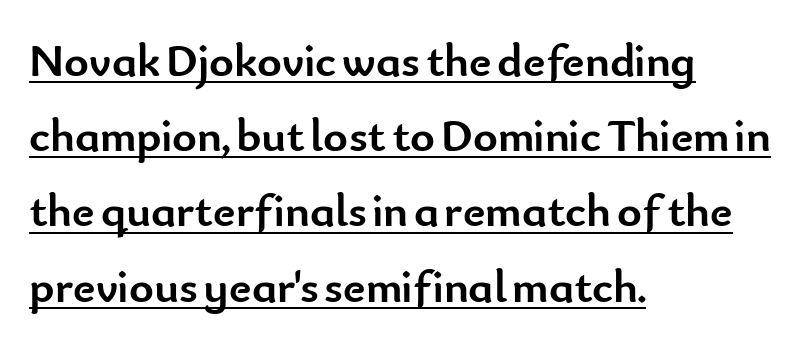
{"serif": "no", "italic": "no", "bold": "yes", "weight": "semibold", "width": "normal", "stroke_contrast": "low", "x_height": "small", "monospaced": "no", "underline": "yes", "align": "left", "line_spacing": "normal", "line_spacing_ratio": 1.6, "letter_spacing": "normal", "letter_spacing_em": 0.0, "glyph_px": 47}
